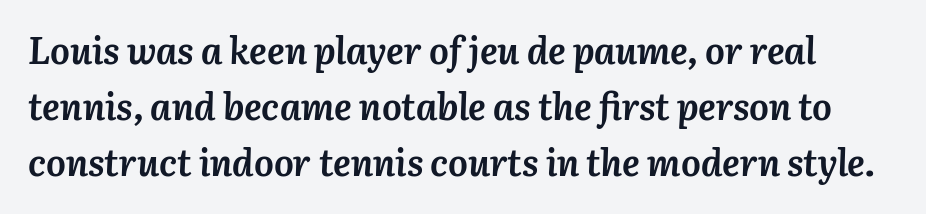
The image shows 37 px semibold type, italic (leaning right); set normal line spacing (1.51x), normal letter spacing, not underlined; medium stroke contrast and a medium x-height.
